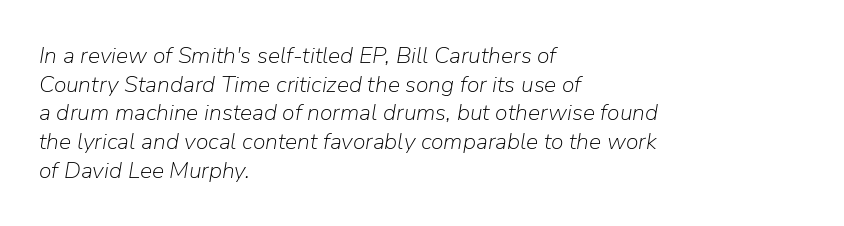
Q: Is the text bold? A: No.
Q: Is the text italic (slanted)? A: Yes, it leans right by about 9 degrees.
Q: Is the text underlined? A: No.
Q: How is the paragraph aligned? A: Left-aligned.
Q: Is the spacing between letters normal or unusually wide? A: Normal.
Q: Is the spacing between lines tight, normal or loose? A: Normal.
